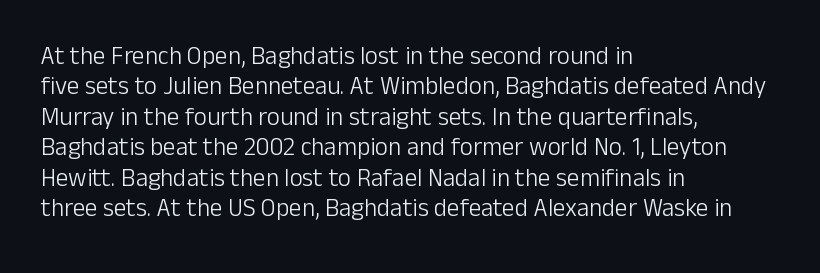
Q: Is the text bold? A: No.
Q: Is the text italic (slanted)? A: No, it is upright.
Q: Is the text underlined? A: No.
Q: How is the paragraph aligned? A: Left-aligned.
Q: Is the spacing between letters normal or unusually wide? A: Normal.
